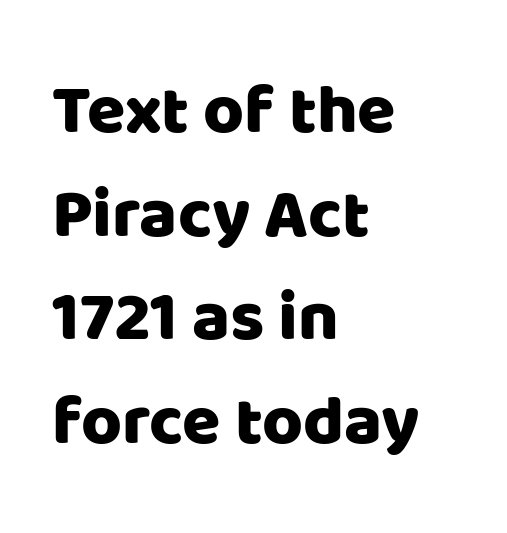
This is sans-serif lettering, the kind often seen on screens and signage. Does the copy run flush right? No — it runs flush left. Do the characters align in a grid? No, the font is proportional. A clean baseline with only descenders dipping below it. What's the leading like? Ordinary, nothing unusual. Honestly, the letter spacing is just normal — you wouldn't notice it.
